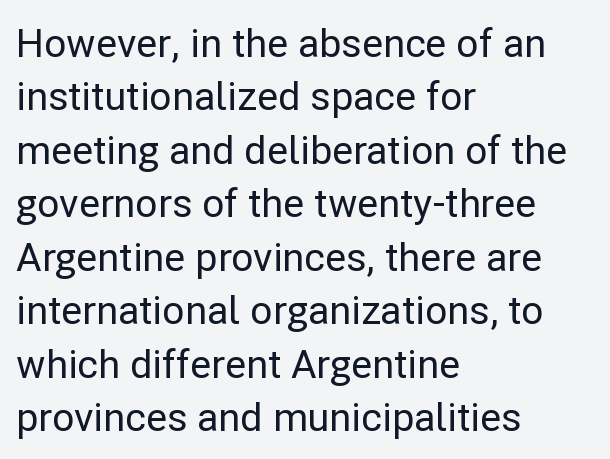
{"serif": "no", "italic": "no", "width": "normal", "stroke_contrast": "low", "x_height": "medium", "monospaced": "no", "underline": "no", "align": "left", "line_spacing": "normal", "line_spacing_ratio": 1.37, "letter_spacing": "normal", "letter_spacing_em": 0.0, "glyph_px": 39}
